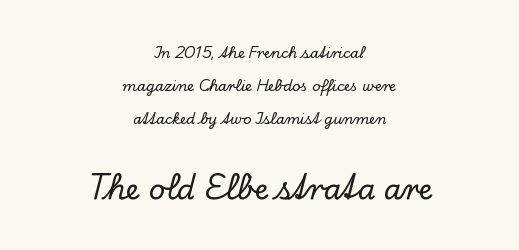
The image shows 29 px serif type; set centered, loose line spacing (2.35x), normal letter spacing, not underlined; the second (bottom) block is 2.07x larger; low stroke contrast and a small x-height.
